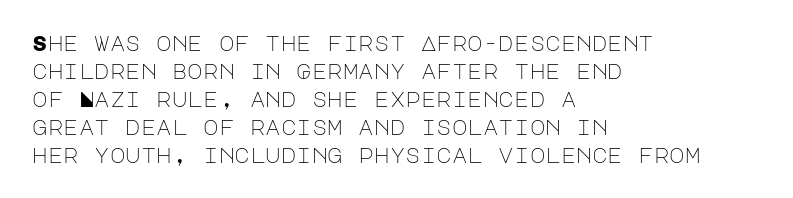
Q: Is the text bold? A: No.
Q: Is the text italic (slanted)? A: No, it is upright.
Q: Is the text underlined? A: No.
Q: How is the paragraph aligned? A: Left-aligned.
Q: Is the spacing between letters normal or unusually wide? A: Normal.
Q: Is the spacing between lines tight, normal or loose? A: Normal.
